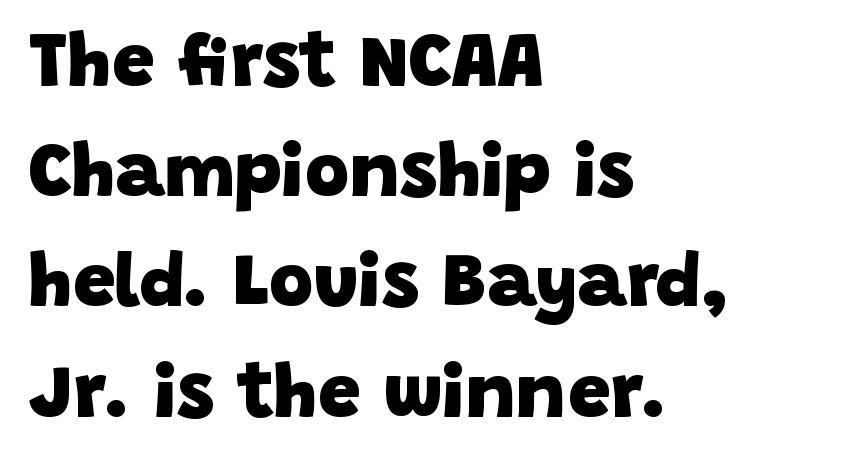
The image shows 76 px heavy sans-serif type; set left-aligned, normal line spacing (1.45x), normal letter spacing, not underlined; low stroke contrast and a large x-height.
